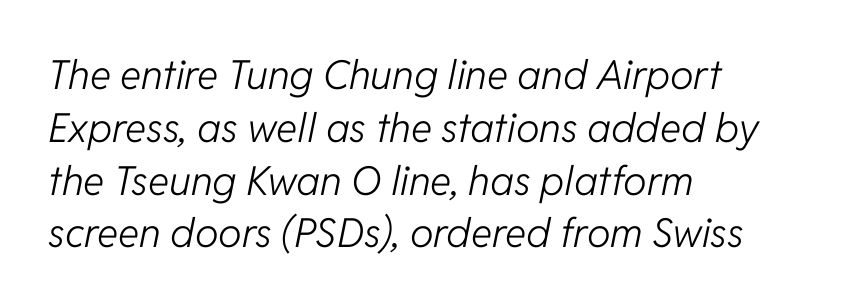
The image shows 40 px light type, italic (leaning right); set left-aligned, normal line spacing (1.32x), normal letter spacing, not underlined; low stroke contrast and a medium x-height.
